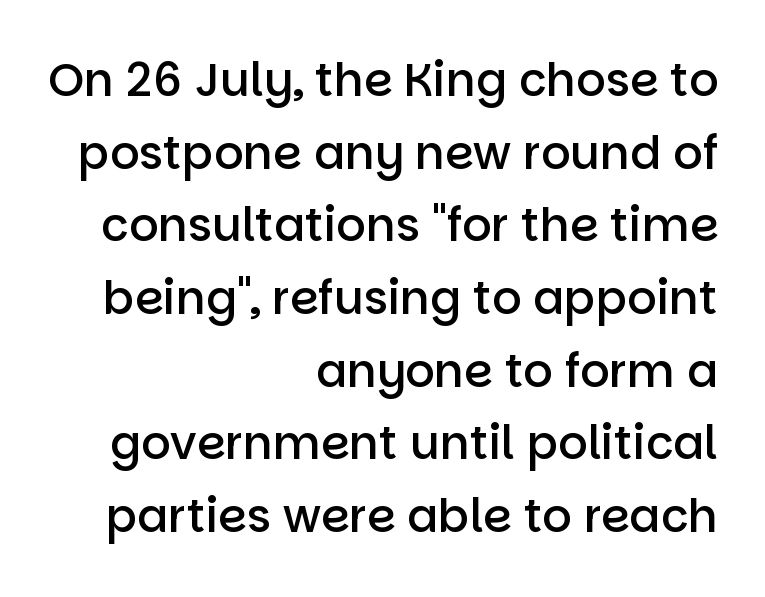
{"serif": "no", "italic": "no", "bold": "semi", "weight": "semibold", "width": "normal", "stroke_contrast": "low", "x_height": "large", "monospaced": "no", "underline": "no", "align": "right", "line_spacing": "normal", "line_spacing_ratio": 1.58, "letter_spacing": "normal", "letter_spacing_em": 0.0, "glyph_px": 46}
